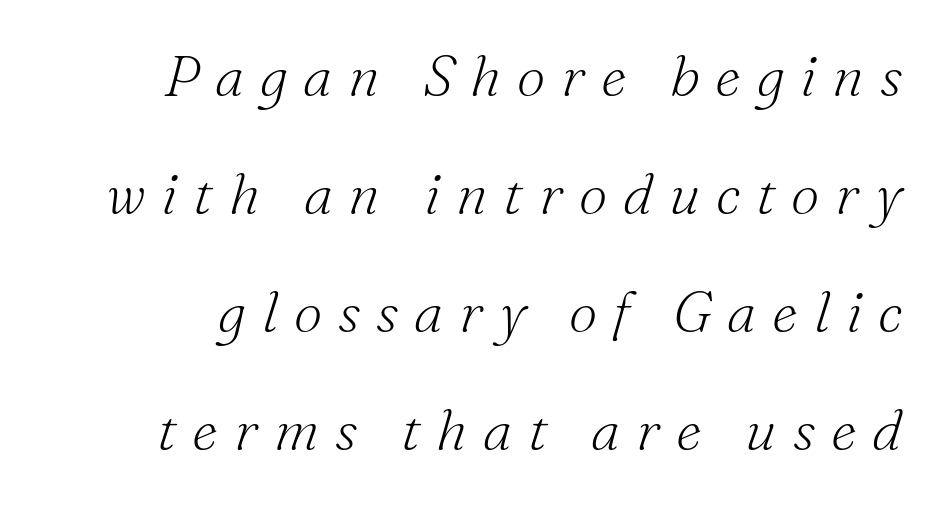
Q: Is the text bold? A: No.
Q: Is the text italic (slanted)? A: Yes, it leans right by about 16 degrees.
Q: Is the typeface a serif or a sans-serif typeface? A: Serif.
Q: Is the text underlined? A: No.
Q: Is the spacing between letters normal or unusually wide? A: Unusually wide.
Q: Is the spacing between lines tight, normal or loose? A: Loose.
Q: Width (condensed, normal, or wide)? A: Normal.
Q: Stroke contrast? A: Medium.
Q: x-height? A: Small.
Q: Monospaced? A: No.
